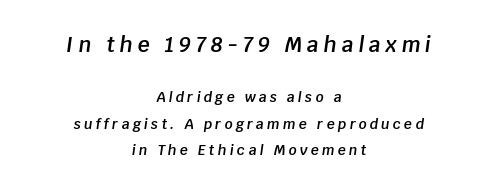
{"italic": "yes", "lean": "right", "slant_degrees": 8, "bold": "semi", "underline": "no", "align": "center", "line_spacing": "loose", "line_spacing_ratio": 1.91, "letter_spacing": "wide", "letter_spacing_em": 0.23, "larger_block": "first", "size_ratio": 1.5, "glyph_px": 21}
